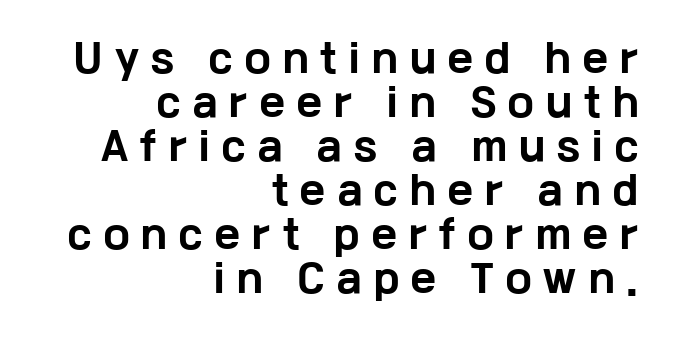
Leftover space on each line is placed entirely before the opening word. Proportional: the letters do not fall into vertical columns. Are there feet on the stems? There aren't — it's a sans. The string is rendered with underlining switched off. The face used here has the dense, thick strokes of a bold.
